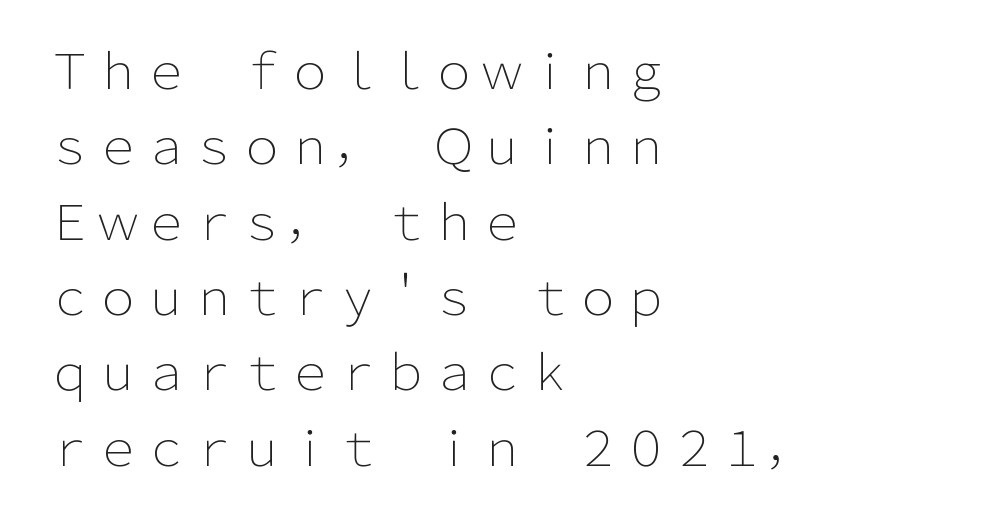
The passage shown stacks its lines at a standard gap. This rendering leaves character spacing at its baseline value. Just letters on the line, the space beneath them empty. A light-to-regular cut is what we see here.
